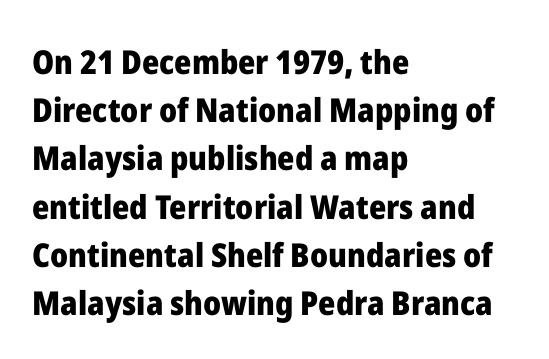
Q: Is the text bold? A: Yes.
Q: Is the text italic (slanted)? A: No, it is upright.
Q: Is the typeface a serif or a sans-serif typeface? A: Sans-serif.
Q: Is the text underlined? A: No.
Q: How is the paragraph aligned? A: Left-aligned.
Q: Is the spacing between letters normal or unusually wide? A: Normal.
Q: Is the spacing between lines tight, normal or loose? A: Normal.
Q: Width (condensed, normal, or wide)? A: Normal.
Q: Stroke contrast? A: Low.
Q: x-height? A: Medium.
Q: Monospaced? A: No.
